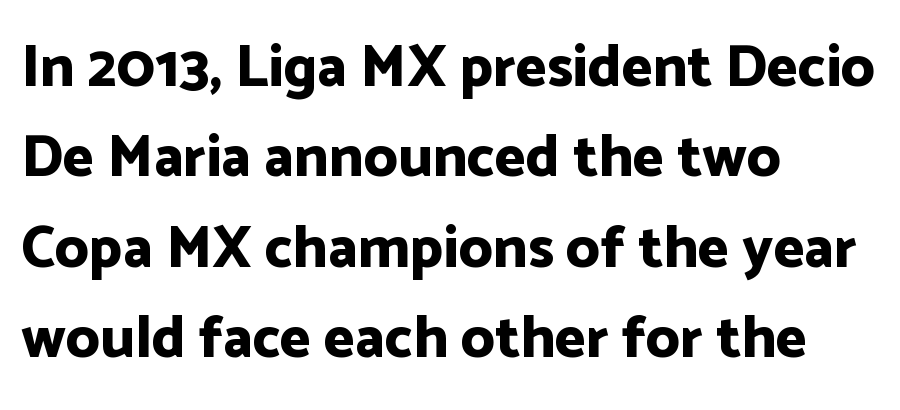
Character widths vary here, with narrow letters taking less room than wide ones. Do the letters lean? They stand straight. Underlining? Definitely not there. Check where the strokes stop: nothing finishes them off — pure sans. The horizontal fit of the characters is conventional and even.
